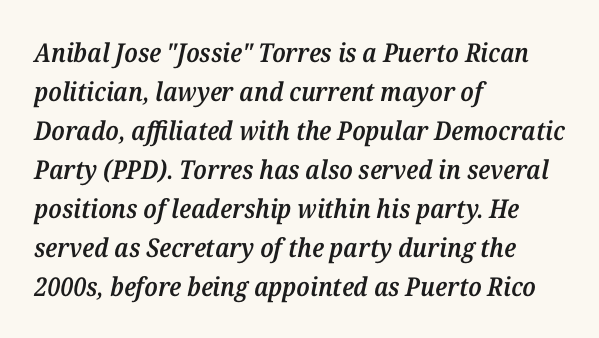
{"italic": "yes", "lean": "right", "slant_degrees": 12, "bold": "semi", "underline": "no", "align": "left", "line_spacing": "normal", "line_spacing_ratio": 1.5, "letter_spacing": "normal", "letter_spacing_em": 0.0, "glyph_px": 26}
